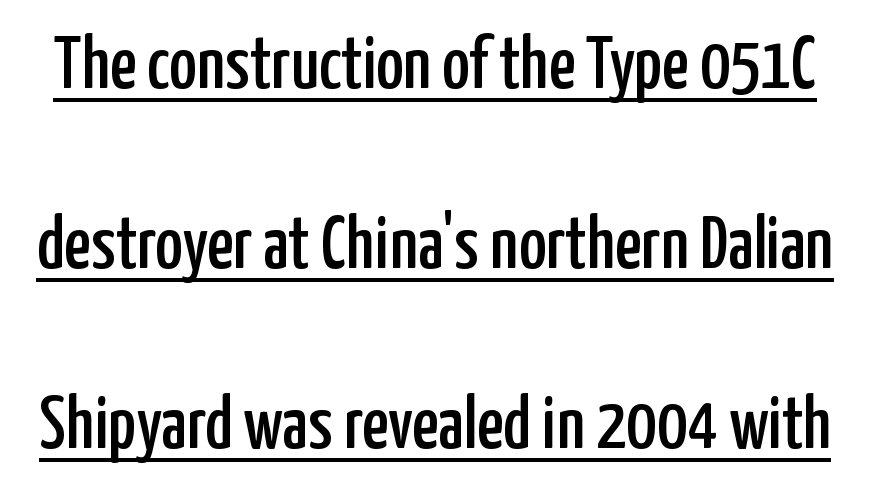
Q: Is the text italic (slanted)? A: No, it is upright.
Q: Is the typeface a serif or a sans-serif typeface? A: Sans-serif.
Q: Is the text underlined? A: Yes.
Q: Is the spacing between letters normal or unusually wide? A: Normal.
Q: Is the spacing between lines tight, normal or loose? A: Loose.
Q: Width (condensed, normal, or wide)? A: Condensed.
Q: Stroke contrast? A: Low.
Q: x-height? A: Medium.
Q: Monospaced? A: No.
